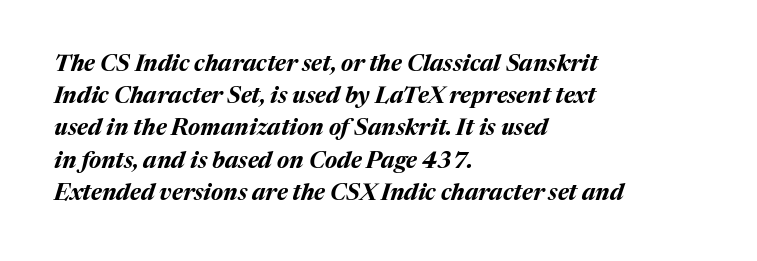
The image shows 23 px bold type, italic (leaning right); set left-aligned, normal line spacing (1.4x), normal letter spacing, not underlined.
